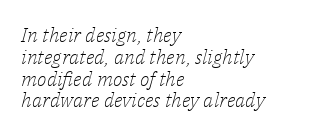
Q: Is the text bold? A: No.
Q: Is the text italic (slanted)? A: Yes, it leans right by about 14 degrees.
Q: Is the text underlined? A: No.
Q: How is the paragraph aligned? A: Left-aligned.
Q: Is the spacing between letters normal or unusually wide? A: Normal.
Q: Is the spacing between lines tight, normal or loose? A: Tight.
